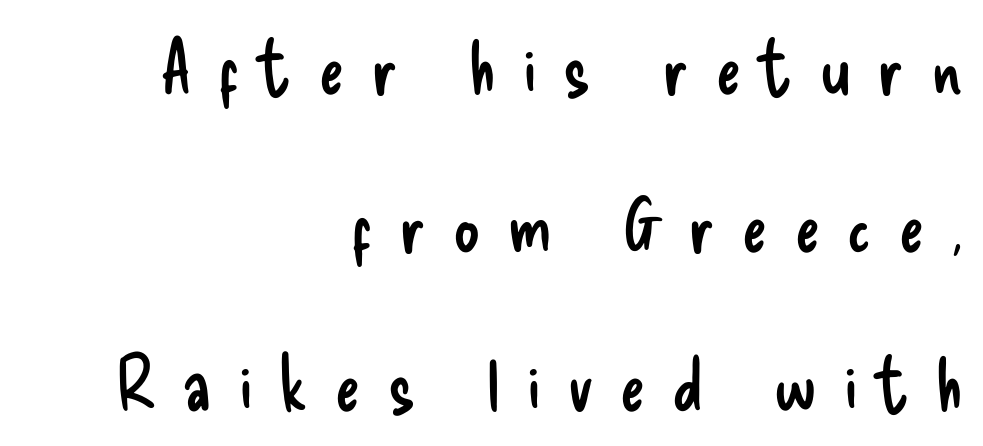
{"serif": "no", "italic": "no", "bold": "no", "weight": "regular", "width": "condensed", "stroke_contrast": "low", "x_height": "small", "monospaced": "no", "underline": "no", "align": "right", "line_spacing": "loose", "line_spacing_ratio": 2.14, "letter_spacing": "wide", "letter_spacing_em": 0.37, "glyph_px": 74}
